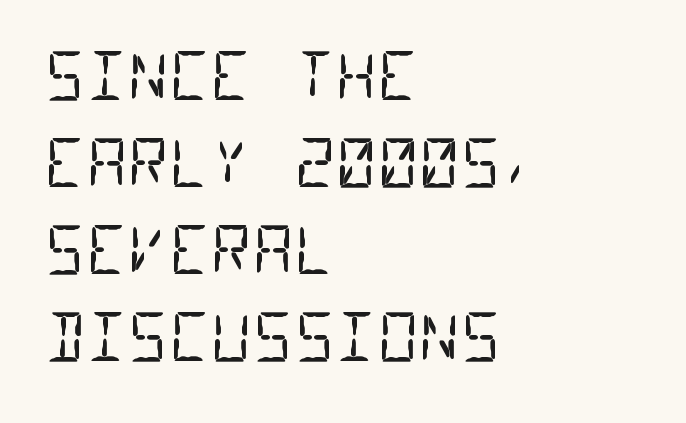
No extra ink here — the face is not bold. A typesetter would call this zero additional tracking. Each letter, wide or thin by design, is forced into the same width here. The space directly below the letters is spotless.
